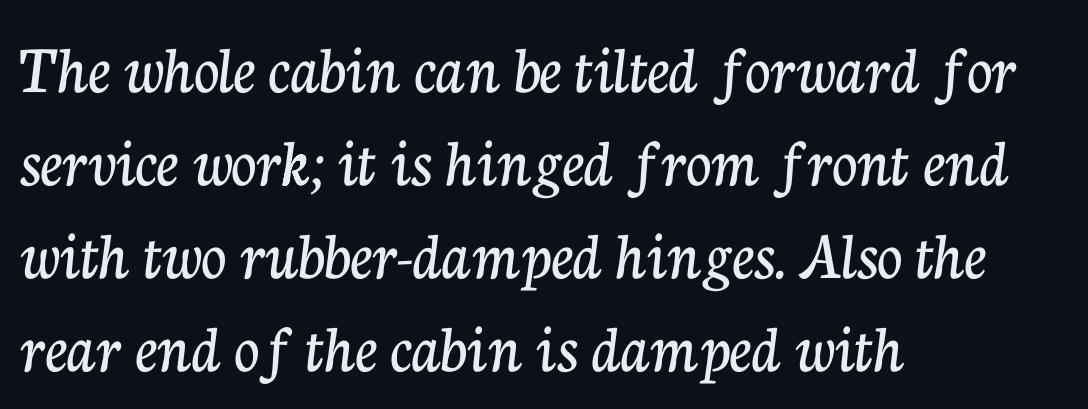
The image shows 70 px serif type; set left-aligned, normal line spacing (1.33x), normal letter spacing, not underlined; low stroke contrast and a medium x-height.
